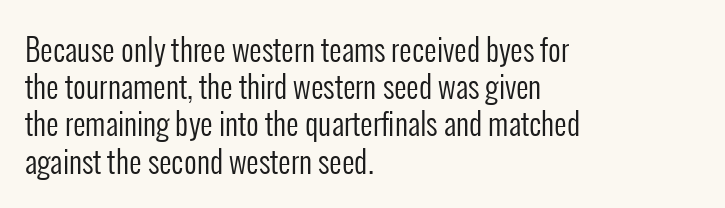
Q: Is the text bold? A: No.
Q: Is the text italic (slanted)? A: No, it is upright.
Q: Is the typeface a serif or a sans-serif typeface? A: Sans-serif.
Q: Is the text underlined? A: No.
Q: How is the paragraph aligned? A: Left-aligned.
Q: Is the spacing between letters normal or unusually wide? A: Normal.
Q: Width (condensed, normal, or wide)? A: Condensed.
Q: Stroke contrast? A: Low.
Q: x-height? A: Medium.
Q: Monospaced? A: No.
